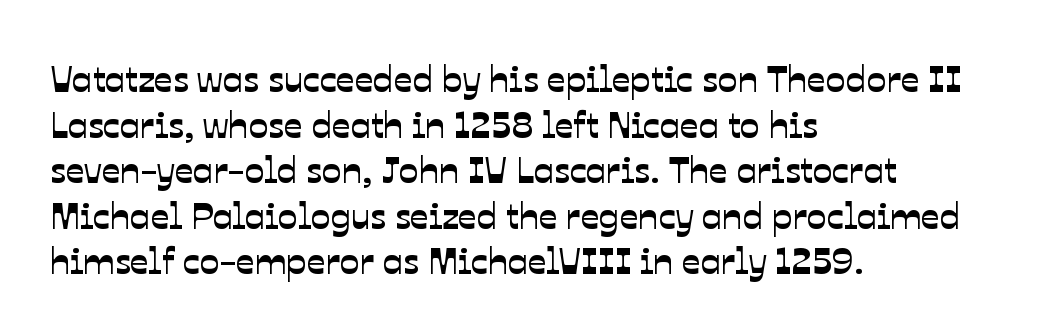
Q: Is the typeface a serif or a sans-serif typeface? A: Sans-serif.
Q: Is the text underlined? A: No.
Q: How is the paragraph aligned? A: Left-aligned.
Q: Is the spacing between letters normal or unusually wide? A: Normal.
Q: Width (condensed, normal, or wide)? A: Normal.
Q: Stroke contrast? A: Low.
Q: x-height? A: Medium.
Q: Monospaced? A: No.
